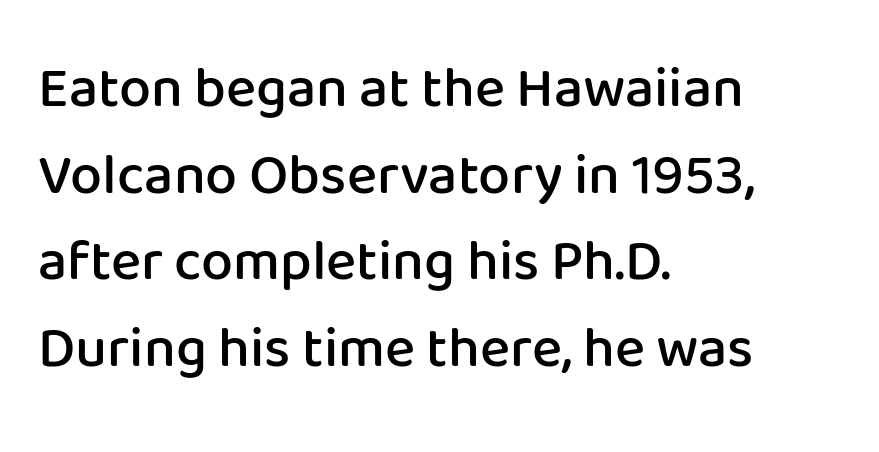
Q: Is the text bold? A: Semi-bold.
Q: Is the text italic (slanted)? A: No, it is upright.
Q: Is the typeface a serif or a sans-serif typeface? A: Sans-serif.
Q: Is the text underlined? A: No.
Q: How is the paragraph aligned? A: Left-aligned.
Q: Is the spacing between letters normal or unusually wide? A: Normal.
Q: Is the spacing between lines tight, normal or loose? A: Normal.
Q: Width (condensed, normal, or wide)? A: Normal.
Q: Stroke contrast? A: Low.
Q: x-height? A: Medium.
Q: Monospaced? A: No.
